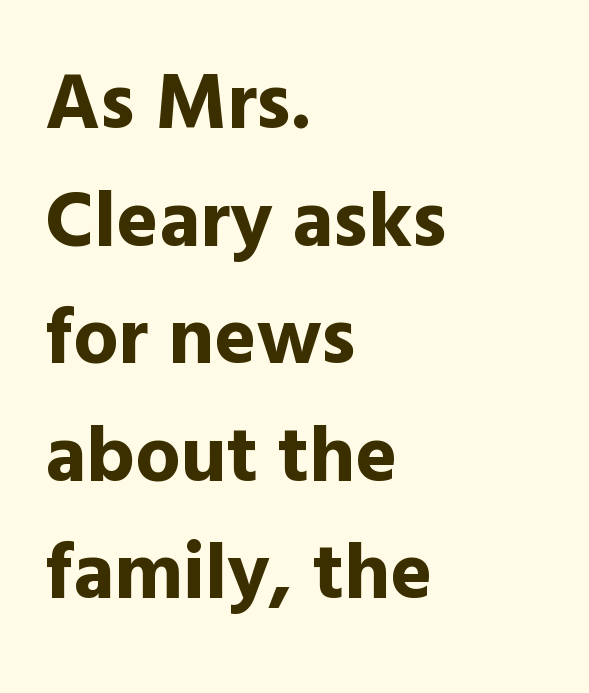
Q: Is the text bold? A: Yes.
Q: Is the text italic (slanted)? A: No, it is upright.
Q: Is the typeface a serif or a sans-serif typeface? A: Sans-serif.
Q: Is the text underlined? A: No.
Q: How is the paragraph aligned? A: Left-aligned.
Q: Is the spacing between letters normal or unusually wide? A: Normal.
Q: Is the spacing between lines tight, normal or loose? A: Normal.
Q: Width (condensed, normal, or wide)? A: Normal.
Q: x-height? A: Medium.
Q: Monospaced? A: No.
